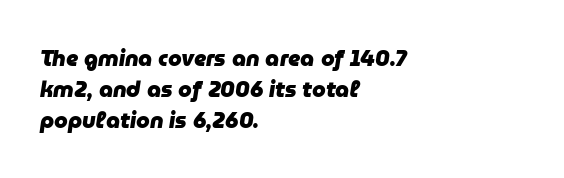
{"italic": "yes", "lean": "right", "slant_degrees": 9, "bold": "yes", "underline": "no", "align": "left", "line_spacing": "normal", "line_spacing_ratio": 1.4, "letter_spacing": "normal", "letter_spacing_em": 0.0, "glyph_px": 22}
